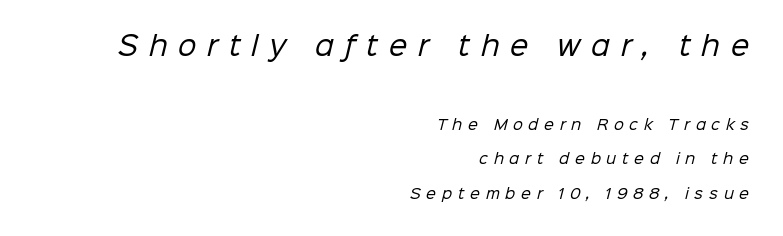
{"bold": "no", "underline": "no", "align": "right", "line_spacing": "loose", "line_spacing_ratio": 2.44, "letter_spacing": "wide", "letter_spacing_em": 0.41, "larger_block": "first", "size_ratio": 1.86, "glyph_px": 26}
